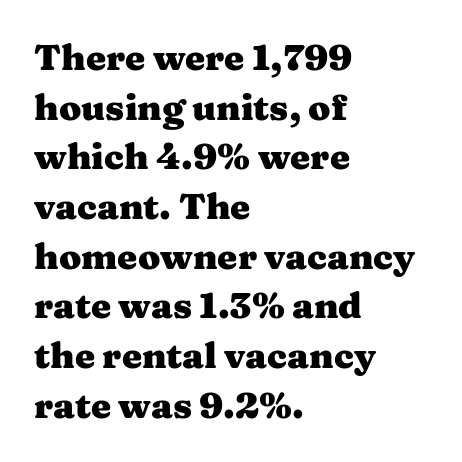
Q: Is the text bold? A: Yes.
Q: Is the text italic (slanted)? A: No, it is upright.
Q: Is the typeface a serif or a sans-serif typeface? A: Serif.
Q: Is the text underlined? A: No.
Q: How is the paragraph aligned? A: Left-aligned.
Q: Is the spacing between letters normal or unusually wide? A: Normal.
Q: Is the spacing between lines tight, normal or loose? A: Normal.
Q: Width (condensed, normal, or wide)? A: Wide.
Q: Stroke contrast? A: Medium.
Q: x-height? A: Medium.
Q: Monospaced? A: No.
